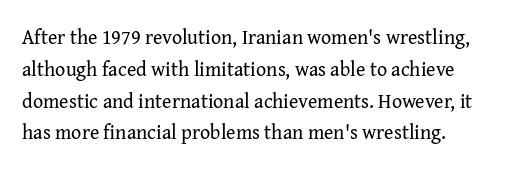
Q: Is the text bold? A: No.
Q: Is the text italic (slanted)? A: No, it is upright.
Q: Is the text underlined? A: No.
Q: Is the spacing between letters normal or unusually wide? A: Normal.
Q: Is the spacing between lines tight, normal or loose? A: Normal.
